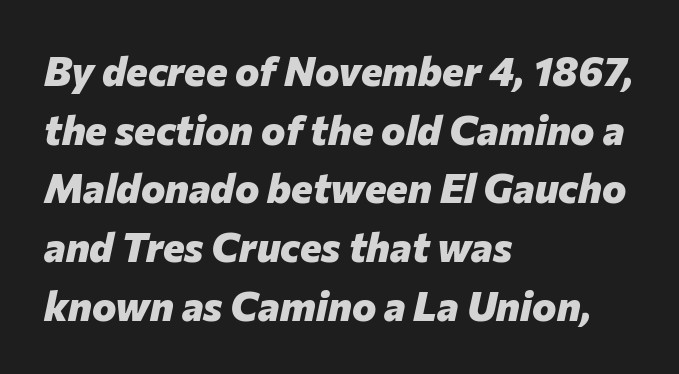
Q: Is the text bold? A: Yes.
Q: Is the text italic (slanted)? A: Yes, it leans right by about 12 degrees.
Q: Is the text underlined? A: No.
Q: How is the paragraph aligned? A: Left-aligned.
Q: Is the spacing between letters normal or unusually wide? A: Normal.
Q: Is the spacing between lines tight, normal or loose? A: Normal.
Q: Width (condensed, normal, or wide)? A: Normal.
Q: Stroke contrast? A: Low.
Q: x-height? A: Medium.
Q: Monospaced? A: No.
